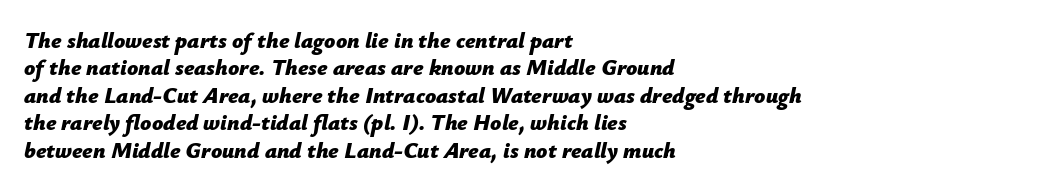
Q: Is the text bold? A: Yes.
Q: Is the text italic (slanted)? A: Yes, it leans right by about 12 degrees.
Q: Is the text underlined? A: No.
Q: How is the paragraph aligned? A: Left-aligned.
Q: Is the spacing between letters normal or unusually wide? A: Normal.
Q: Is the spacing between lines tight, normal or loose? A: Normal.
